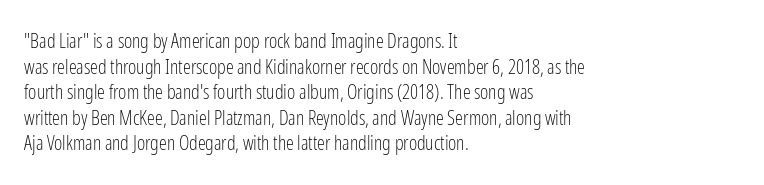
The weight would be labelled regular, book, light, or lighter still. Tall strokes in this sample are plumb rather than angled. These lines stack with their left ends in a neat column. Unmarked baselines from the first word to the last. Regular leading. A typesetter would call this zero additional tracking.
